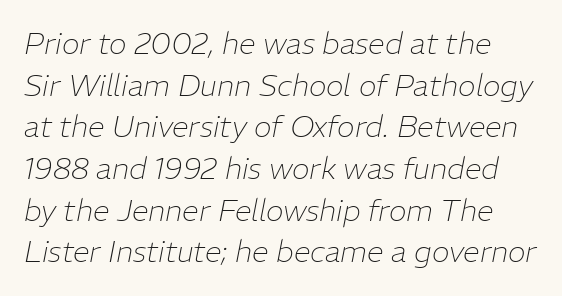
A typesetter would call this leading conventional body-copy spacing. This reads as an unemphasized weight, regular at the heaviest. You can tell it's italic because the verticals aren't actually vertical. Proportional: the letters do not fall into vertical columns.
